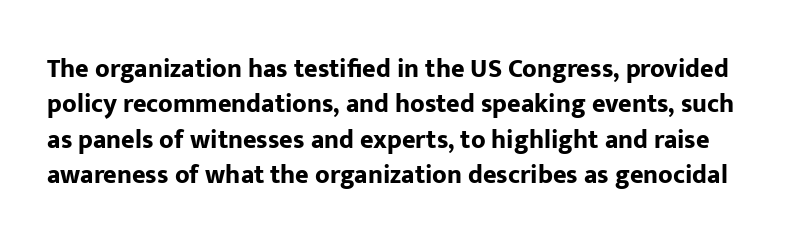
The image shows 26 px bold type, upright; set normal line spacing (1.36x), normal letter spacing, not underlined.
